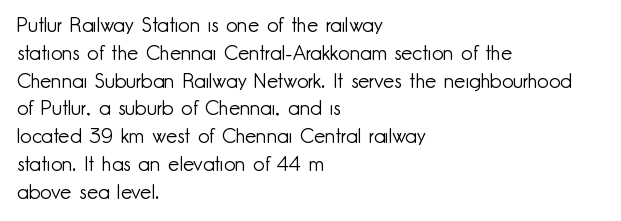
{"italic": "no", "bold": "no", "underline": "no", "align": "left", "line_spacing": "normal", "line_spacing_ratio": 1.39, "letter_spacing": "normal", "letter_spacing_em": 0.0, "glyph_px": 20}
